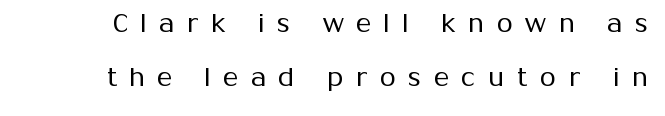
When letters stand straight like this, we call the style roman or upright. The string is rendered with underlining switched off. You could fit nearly another row in the gap between these rows. What stands out about the letter spacing? Its width — letters are far apart. Unbolded letterforms with no extra heft.
